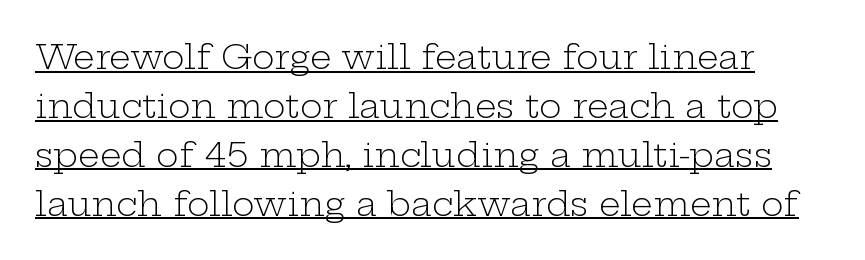
Interline gaps are of average width in this sample. The face used here is seriffed, in the tradition of book romans. Decoration check: the copy is underlined. Is there any slant? The stems are plumb. The gaps between neighbouring characters are ordinary and unremarkable. The strokes carry an ordinary text weight at most.
